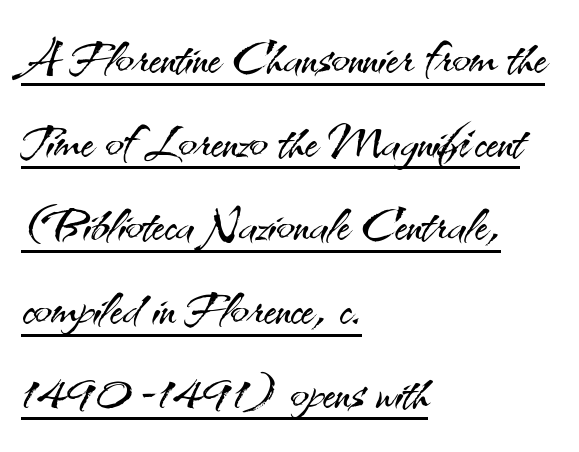
Q: Is the text bold? A: No.
Q: Is the text italic (slanted)? A: Yes.
Q: Is the typeface a serif or a sans-serif typeface? A: Sans-serif.
Q: Is the text underlined? A: Yes.
Q: How is the paragraph aligned? A: Left-aligned.
Q: Is the spacing between letters normal or unusually wide? A: Normal.
Q: Width (condensed, normal, or wide)? A: Normal.
Q: Stroke contrast? A: Medium.
Q: x-height? A: Small.
Q: Monospaced? A: No.
